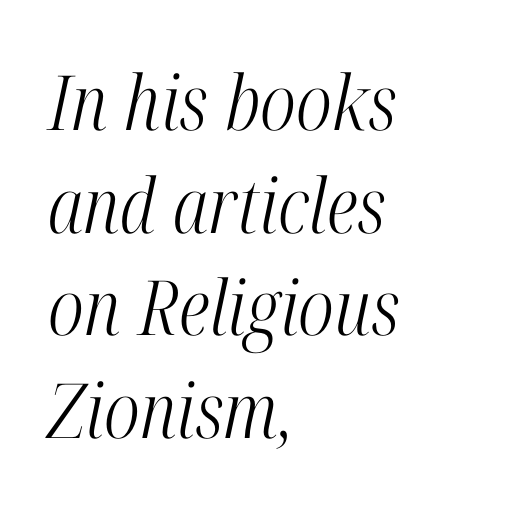
Bold? No — there's no thickening of the strokes. The passage shown is typeset with a serif family. The typography opts for an oblique posture over an upright one. This rendering uses left alignment, leaving the right contour irregular.
